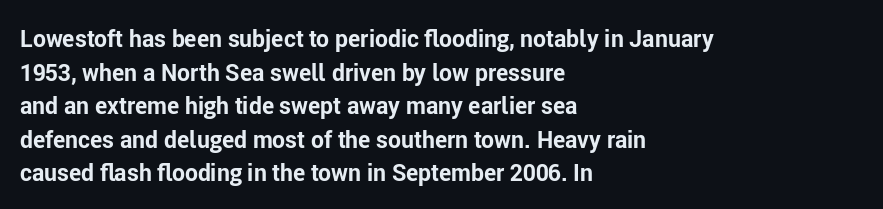
Q: Is the text bold? A: Yes.
Q: Is the text italic (slanted)? A: No, it is upright.
Q: Is the text underlined? A: No.
Q: How is the paragraph aligned? A: Left-aligned.
Q: Is the spacing between letters normal or unusually wide? A: Normal.
Q: Is the spacing between lines tight, normal or loose? A: Normal.
